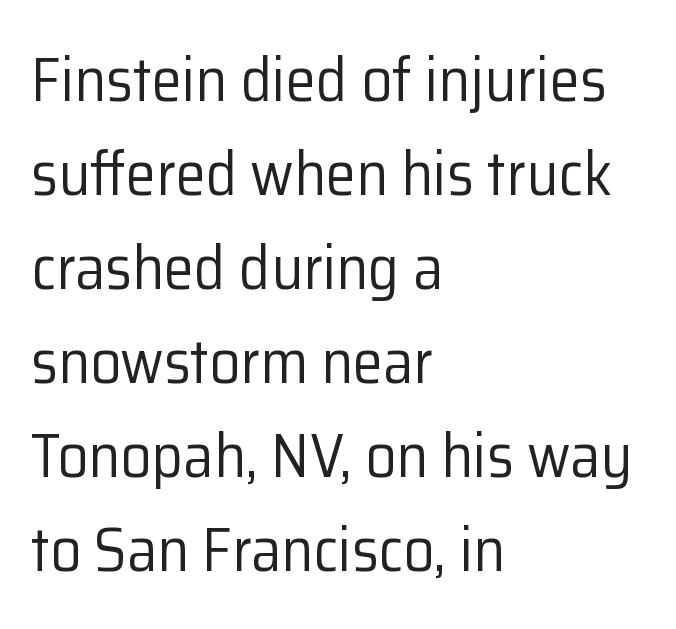
{"serif": "no", "italic": "no", "bold": "no", "weight": "regular", "width": "normal", "stroke_contrast": "low", "x_height": "medium", "monospaced": "no", "underline": "no", "align": "left", "line_spacing": "normal", "line_spacing_ratio": 1.54, "letter_spacing": "normal", "letter_spacing_em": 0.0, "glyph_px": 61}
